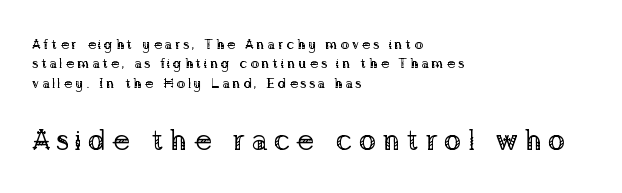
{"serif": "yes", "italic": "no", "bold": "no", "weight": "regular", "width": "normal", "stroke_contrast": "low", "x_height": "medium", "monospaced": "no", "underline": "no", "align": "left", "line_spacing": "normal", "line_spacing_ratio": 1.39, "larger_block": "second", "size_ratio": 2.14, "glyph_px": 30}
